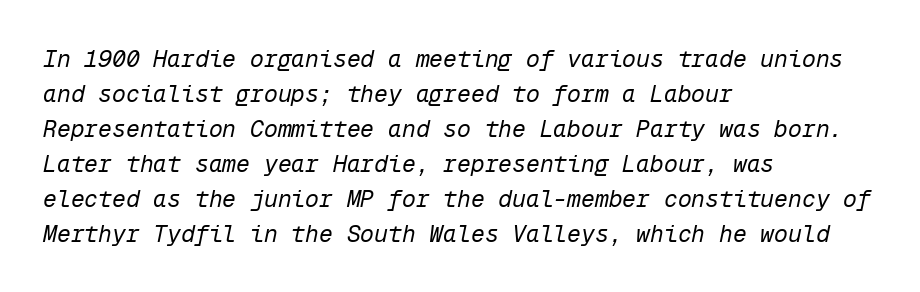
All the whitespace from short lines collects on the right. These glyphs show unthickened strokes, regular width or finer. These lines keep a tight, regular rhythm from letter to letter. Clear beneath every line of the passage. Vertically, the passage feels balanced, rows spaced as you'd expect. Tall strokes in this sample are angled rather than plumb.
